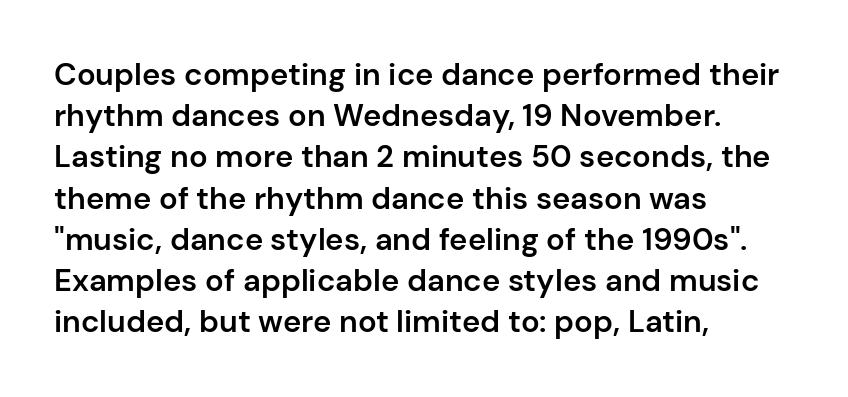
Q: Is the text bold? A: Semi-bold.
Q: Is the text italic (slanted)? A: No, it is upright.
Q: Is the typeface a serif or a sans-serif typeface? A: Sans-serif.
Q: Is the text underlined? A: No.
Q: How is the paragraph aligned? A: Left-aligned.
Q: Is the spacing between letters normal or unusually wide? A: Normal.
Q: Is the spacing between lines tight, normal or loose? A: Normal.
Q: Width (condensed, normal, or wide)? A: Normal.
Q: Stroke contrast? A: Low.
Q: x-height? A: Medium.
Q: Monospaced? A: No.
